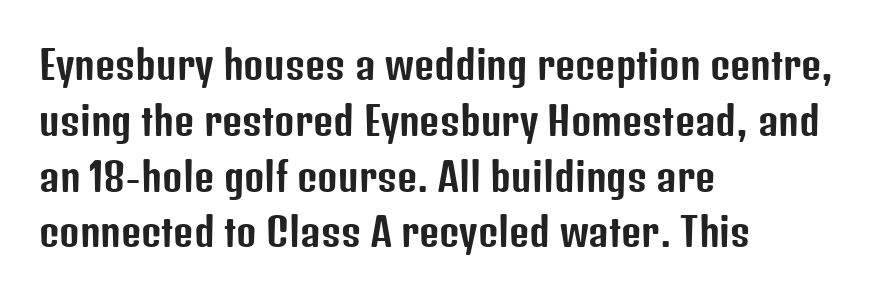
Short and long lines alike share a common starting point at left. Whoever set this chose a conventional vertical rhythm. Are there feet on the stems? There aren't — it's a sans. The letterforms sit shoulder to shoulder at normal distance. Italic: no, the glyphs are upright roman. Here the designer chose a conventional face with non-uniform glyph widths.
